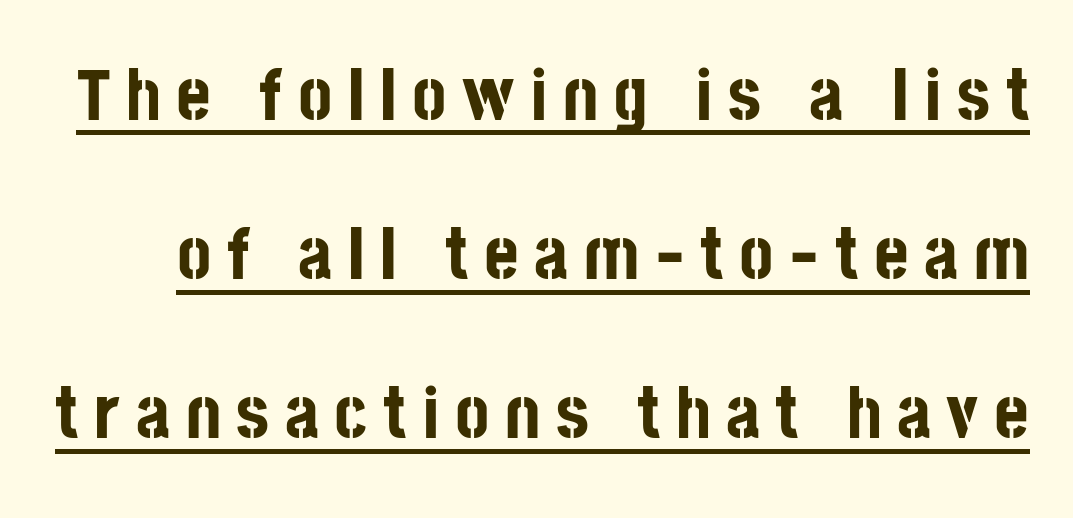
Is this a fixed-width face? No — the glyphs have proportional, varying widths. In terms of leading, this rendering errs on the spacious side. A roman cut, with each character standing at attention. Examine the stroke ends and you'll find no serifs.
